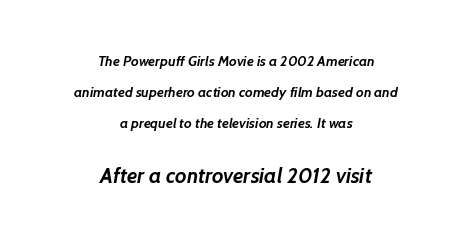
The image shows 21 px bold type; set centered, loose line spacing (2.23x), normal letter spacing, not underlined; the second (bottom) block is 1.5x larger.
